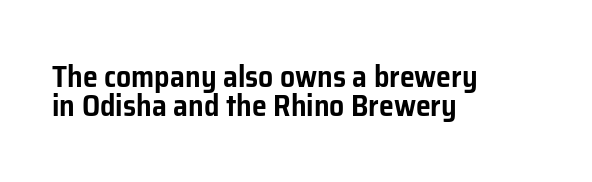
{"serif": "no", "italic": "no", "width": "normal", "stroke_contrast": "low", "x_height": "medium", "monospaced": "no", "underline": "no", "align": "left", "line_spacing": "tight", "line_spacing_ratio": 0.96, "letter_spacing": "normal", "letter_spacing_em": 0.0, "glyph_px": 30}
